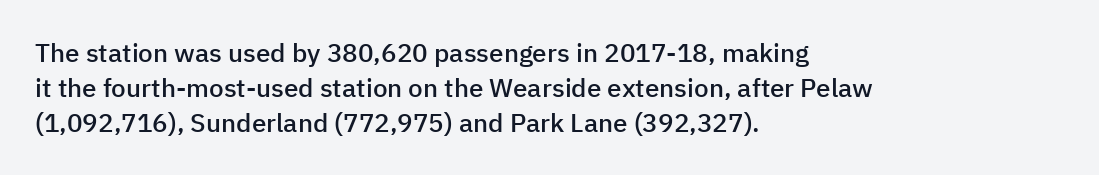
The image shows 26 px text type, upright; set left-aligned, normal line spacing (1.34x), normal letter spacing, not underlined.
